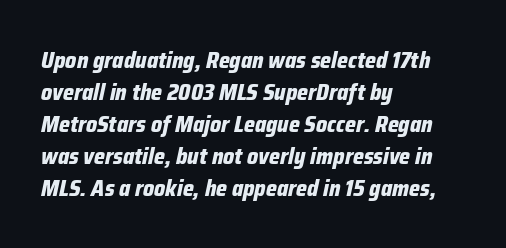
{"italic": "yes", "lean": "right", "slant_degrees": 12, "bold": "yes", "underline": "no", "align": "left", "line_spacing": "normal", "line_spacing_ratio": 1.39, "letter_spacing": "normal", "letter_spacing_em": 0.0, "glyph_px": 23}
